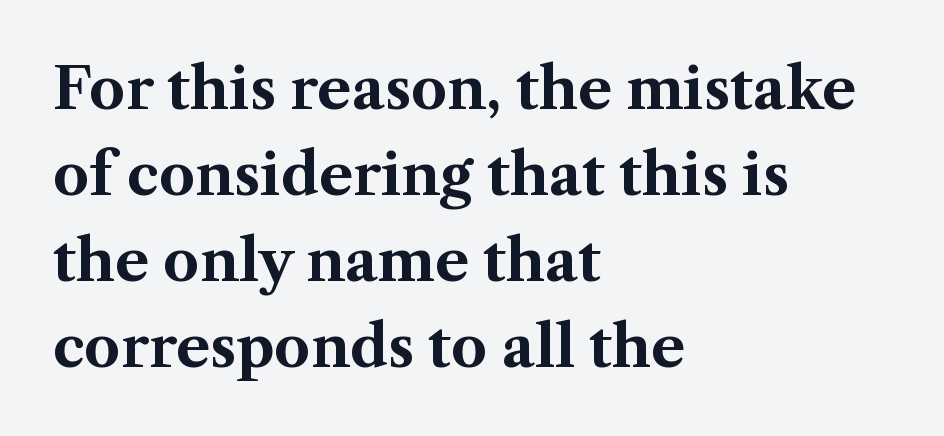
The image shows 57 px bold serif type, upright; set left-aligned, normal line spacing (1.51x), normal letter spacing, not underlined; medium stroke contrast and a medium x-height.
